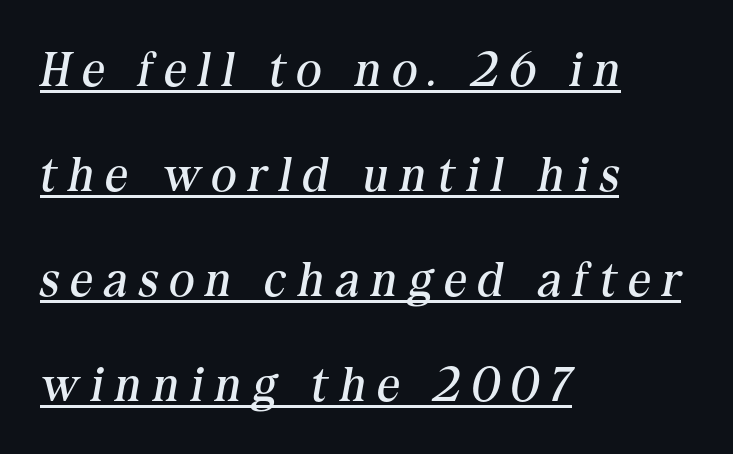
{"serif": "yes", "italic": "yes", "lean": "right", "slant_degrees": 10, "bold": "no", "weight": "regular", "width": "normal", "stroke_contrast": "medium", "x_height": "medium", "monospaced": "no", "underline": "yes", "align": "left", "line_spacing": "loose", "line_spacing_ratio": 2.14, "letter_spacing": "wide", "letter_spacing_em": 0.24, "glyph_px": 49}
